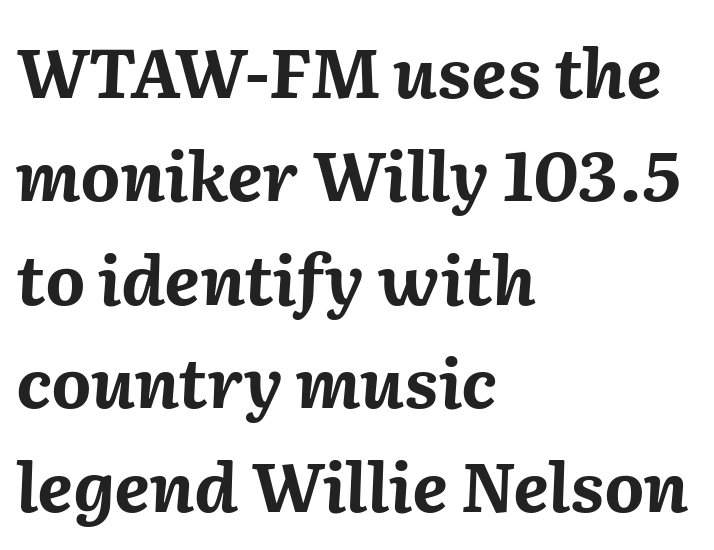
{"italic": "yes", "lean": "right", "slant_degrees": 2, "bold": "yes", "weight": "bold", "width": "normal", "stroke_contrast": "medium", "x_height": "medium", "monospaced": "no", "underline": "no", "align": "left", "line_spacing": "normal", "line_spacing_ratio": 1.5, "letter_spacing": "normal", "letter_spacing_em": 0.0, "glyph_px": 69}
